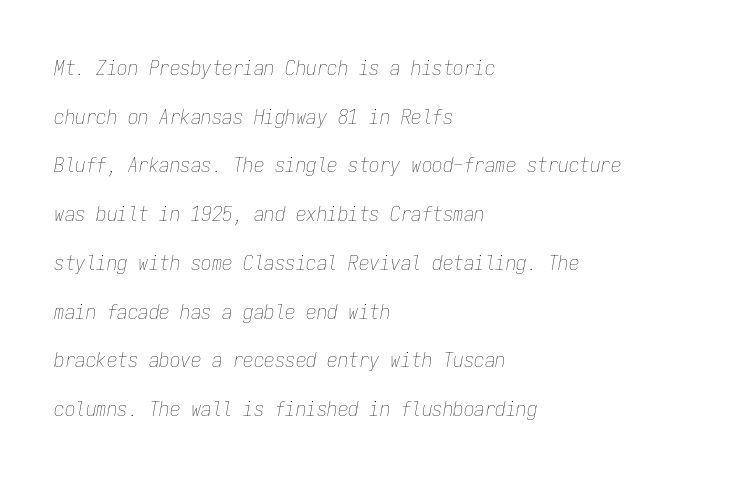
The image shows 21 px text type, italic (leaning right); set left-aligned, loose line spacing (2.32x), normal letter spacing, not underlined.
